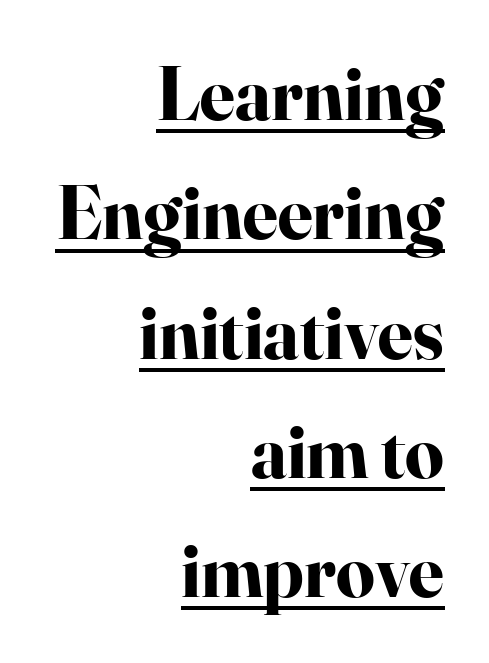
Q: Is the text bold? A: Yes.
Q: Is the text italic (slanted)? A: No, it is upright.
Q: Is the typeface a serif or a sans-serif typeface? A: Serif.
Q: Is the text underlined? A: Yes.
Q: How is the paragraph aligned? A: Right-aligned.
Q: Is the spacing between letters normal or unusually wide? A: Normal.
Q: Is the spacing between lines tight, normal or loose? A: Normal.
Q: Width (condensed, normal, or wide)? A: Normal.
Q: Stroke contrast? A: High.
Q: x-height? A: Small.
Q: Monospaced? A: No.
